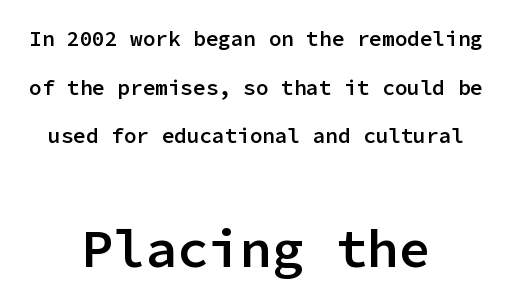
Q: Is the text bold? A: Semi-bold.
Q: Is the text italic (slanted)? A: No, it is upright.
Q: Is the typeface a serif or a sans-serif typeface? A: Sans-serif.
Q: Is the text underlined? A: No.
Q: How is the paragraph aligned? A: Centered.
Q: Is the spacing between letters normal or unusually wide? A: Normal.
Q: Is the spacing between lines tight, normal or loose? A: Loose.
Q: Which block of text is set in a larger size, the first (top) or the second (bottom)? A: The second (bottom) one.
Q: Width (condensed, normal, or wide)? A: Normal.
Q: Stroke contrast? A: Low.
Q: x-height? A: Medium.
Q: Monospaced? A: Yes.
